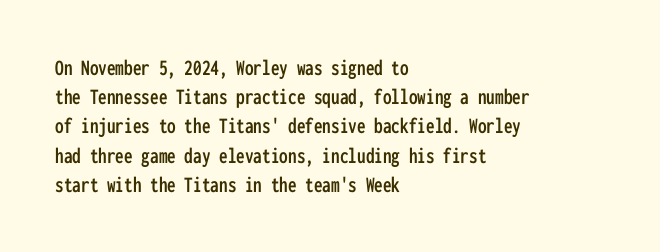
Q: Is the text italic (slanted)? A: No, it is upright.
Q: Is the text underlined? A: No.
Q: How is the paragraph aligned? A: Left-aligned.
Q: Is the spacing between letters normal or unusually wide? A: Normal.
Q: Is the spacing between lines tight, normal or loose? A: Normal.
